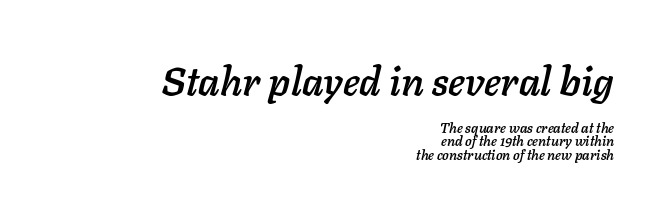
Q: Is the text italic (slanted)? A: Yes, it leans right by about 11 degrees.
Q: Is the text underlined? A: No.
Q: How is the paragraph aligned? A: Right-aligned.
Q: Is the spacing between letters normal or unusually wide? A: Normal.
Q: Is the spacing between lines tight, normal or loose? A: Tight.
Q: Which block of text is set in a larger size, the first (top) or the second (bottom)? A: The first (top) one.
Q: Width (condensed, normal, or wide)? A: Normal.
Q: Stroke contrast? A: Low.
Q: x-height? A: Medium.
Q: Monospaced? A: No.
